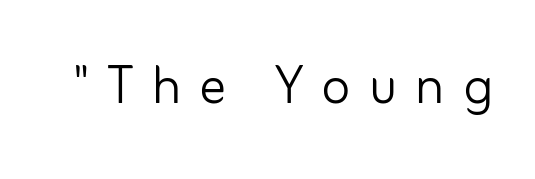
Q: Is the text bold? A: No.
Q: Is the text italic (slanted)? A: No, it is upright.
Q: Is the typeface a serif or a sans-serif typeface? A: Sans-serif.
Q: Is the text underlined? A: No.
Q: Is the spacing between letters normal or unusually wide? A: Unusually wide.
Q: Width (condensed, normal, or wide)? A: Normal.
Q: Stroke contrast? A: Low.
Q: x-height? A: Small.
Q: Monospaced? A: No.
